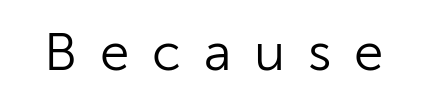
Varying glyph widths throughout — classic text-font behaviour. Tracking here is generous; glyphs stand well apart from one another. Words float on clear page, feet unadorned. Nope, not italic — everything's standing straight. Stems here are at most as thick as an everyday book face.
